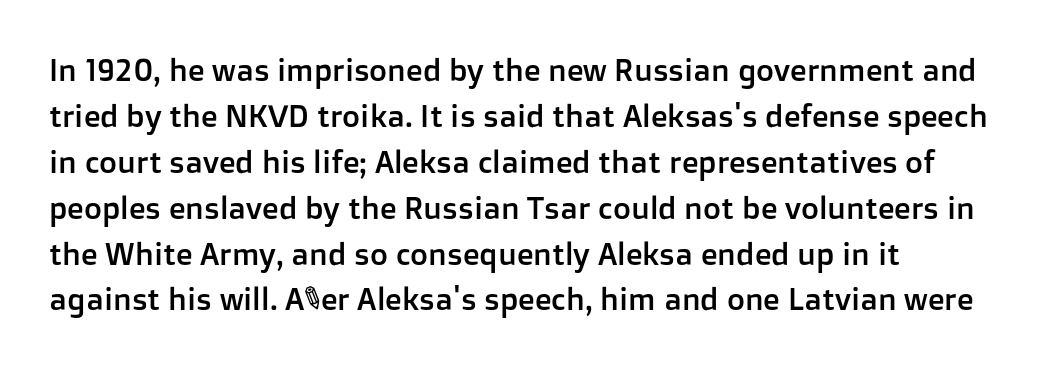
Q: Is the text italic (slanted)? A: No, it is upright.
Q: Is the typeface a serif or a sans-serif typeface? A: Sans-serif.
Q: Is the text underlined? A: No.
Q: How is the paragraph aligned? A: Left-aligned.
Q: Is the spacing between letters normal or unusually wide? A: Normal.
Q: Is the spacing between lines tight, normal or loose? A: Normal.
Q: Width (condensed, normal, or wide)? A: Normal.
Q: Stroke contrast? A: Low.
Q: x-height? A: Medium.
Q: Monospaced? A: No.
